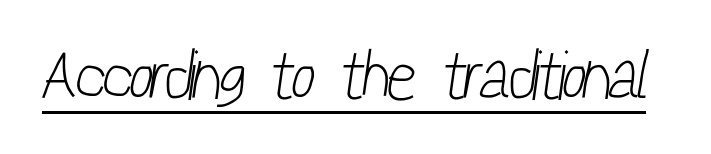
Q: Is the text bold? A: No.
Q: Is the typeface a serif or a sans-serif typeface? A: Sans-serif.
Q: Is the text underlined? A: Yes.
Q: Is the spacing between letters normal or unusually wide? A: Normal.
Q: Width (condensed, normal, or wide)? A: Condensed.
Q: Stroke contrast? A: Low.
Q: x-height? A: Medium.
Q: Monospaced? A: No.
